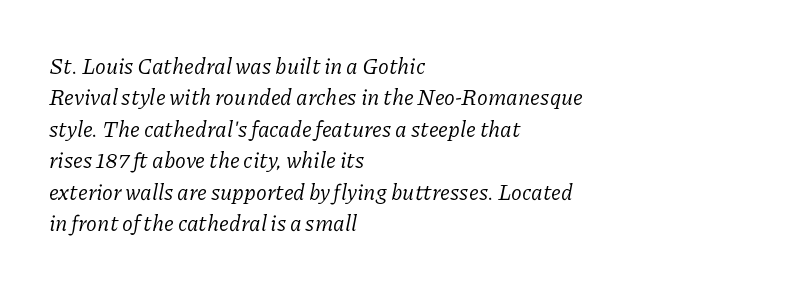
The image shows 22 px text type, italic (leaning right); set left-aligned, normal line spacing (1.43x), normal letter spacing, not underlined.
